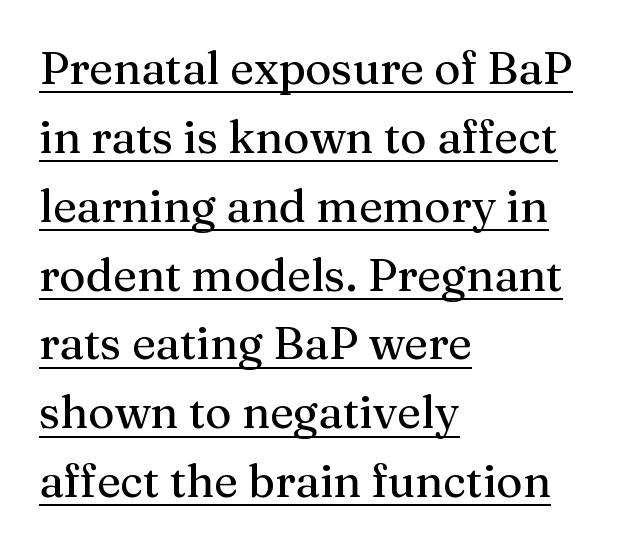
Q: Is the text italic (slanted)? A: No, it is upright.
Q: Is the typeface a serif or a sans-serif typeface? A: Serif.
Q: Is the text underlined? A: Yes.
Q: How is the paragraph aligned? A: Left-aligned.
Q: Is the spacing between letters normal or unusually wide? A: Normal.
Q: Is the spacing between lines tight, normal or loose? A: Normal.
Q: Width (condensed, normal, or wide)? A: Normal.
Q: Stroke contrast? A: Medium.
Q: x-height? A: Medium.
Q: Monospaced? A: No.
